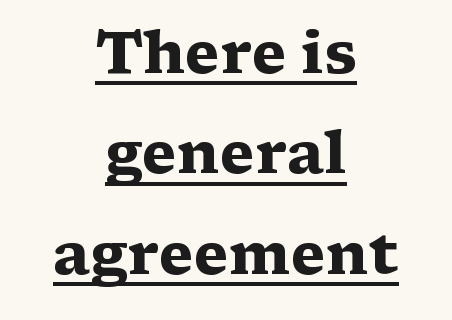
{"serif": "yes", "italic": "no", "bold": "yes", "weight": "heavy", "width": "wide", "stroke_contrast": "medium", "x_height": "medium", "monospaced": "no", "underline": "yes", "align": "center", "line_spacing_ratio": 1.73, "letter_spacing": "normal", "letter_spacing_em": 0.0, "glyph_px": 58}
